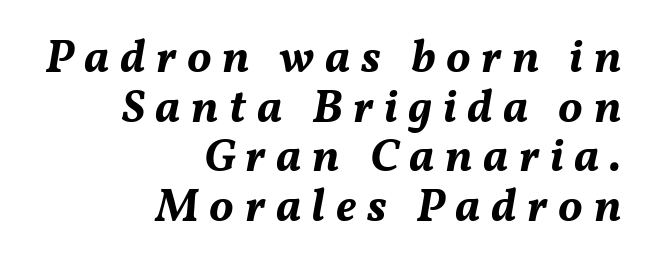
{"italic": "yes", "lean": "right", "slant_degrees": 11, "bold": "yes", "weight": "bold", "width": "normal", "stroke_contrast": "medium", "x_height": "medium", "monospaced": "no", "underline": "no", "align": "right", "line_spacing": "tight", "line_spacing_ratio": 1.08, "letter_spacing": "wide", "letter_spacing_em": 0.23, "glyph_px": 46}
